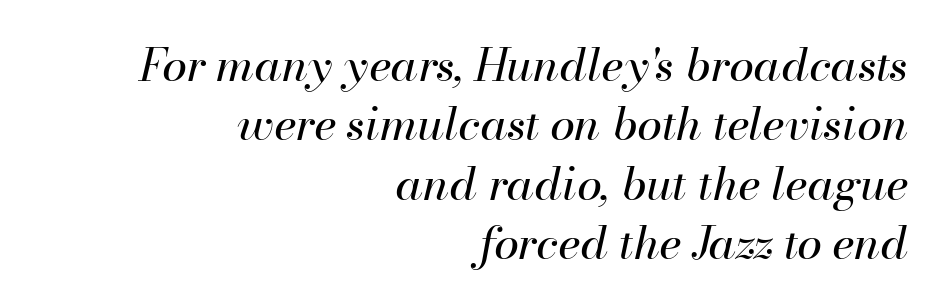
{"italic": "yes", "lean": "right", "slant_degrees": 13, "bold": "no", "weight": "regular", "width": "normal", "stroke_contrast": "high", "x_height": "small", "monospaced": "no", "underline": "no", "align": "right", "line_spacing": "normal", "line_spacing_ratio": 1.32, "letter_spacing": "normal", "letter_spacing_em": 0.0, "glyph_px": 45}
